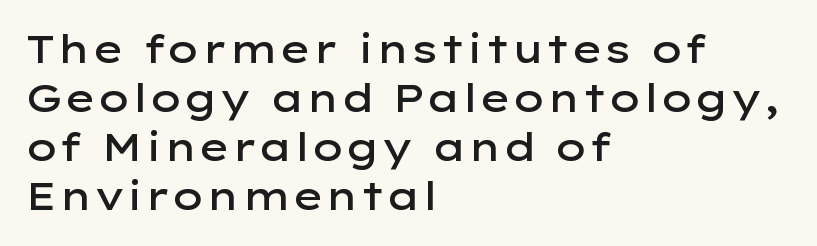
Note the varied advance widths — an 'i' is clearly narrower than an 'm'. The type is set solid horizontally, with unmodified tracking. Type style note: lacks serifs. The strip under each line holds only bare page. One glance says typical: line gaps are just what's usual. Upright lettering throughout.
